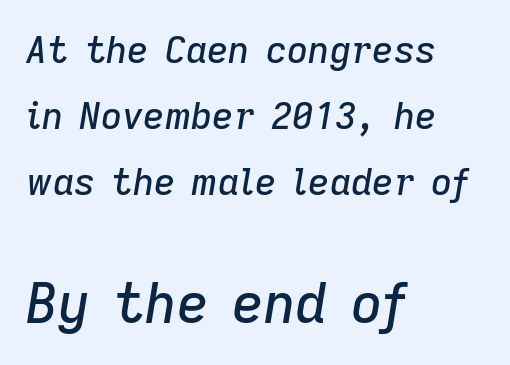
{"italic": "yes", "lean": "right", "slant_degrees": 9, "width": "normal", "stroke_contrast": "low", "x_height": "medium", "monospaced": "no", "underline": "no", "align": "left", "line_spacing_ratio": 1.79, "letter_spacing": "normal", "letter_spacing_em": 0.0, "larger_block": "second", "size_ratio": 1.49, "glyph_px": 55}
